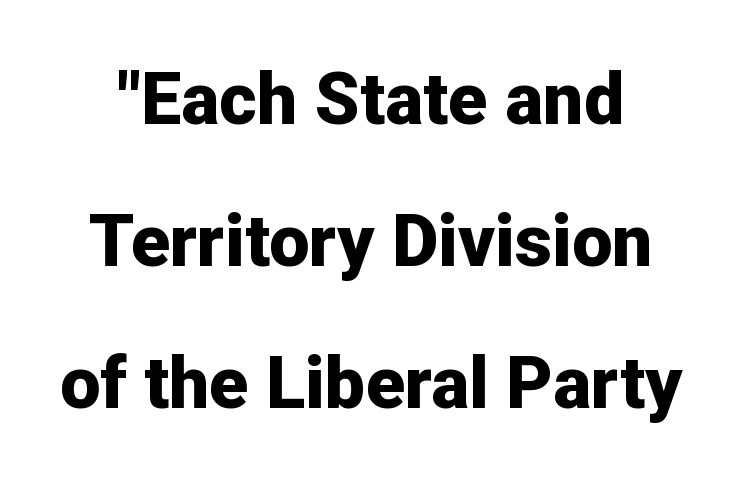
Q: Is the text bold? A: Yes.
Q: Is the text italic (slanted)? A: No, it is upright.
Q: Is the typeface a serif or a sans-serif typeface? A: Sans-serif.
Q: Is the text underlined? A: No.
Q: Is the spacing between letters normal or unusually wide? A: Normal.
Q: Is the spacing between lines tight, normal or loose? A: Loose.
Q: Width (condensed, normal, or wide)? A: Normal.
Q: Stroke contrast? A: Low.
Q: x-height? A: Medium.
Q: Monospaced? A: No.
